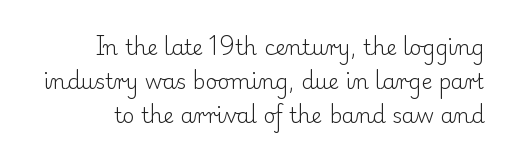
Alignment: flush right. Just letters on the line, the space beneath them empty. Style check: upright. Unbolded letterforms with no extra heft.
